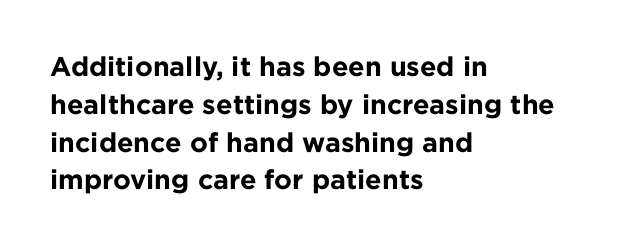
Line spacing here is normal. The baseline area is clear. This sample uses an upright cut, with every glyph sitting square on the baseline. These lines keep a tight, regular rhythm from letter to letter. Line beginnings align vertically; line endings do not.
